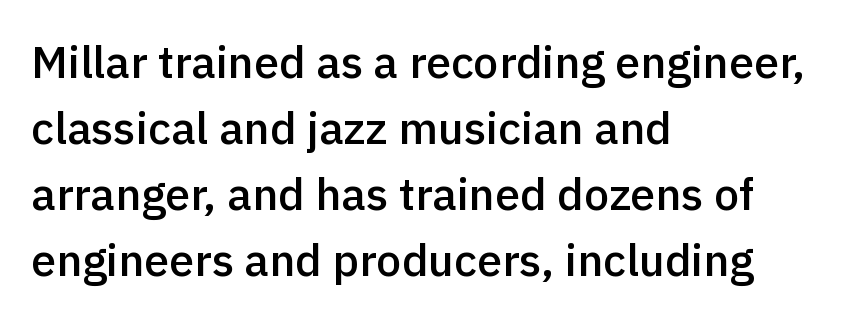
The image shows 45 px semibold sans-serif type, upright; set left-aligned, normal line spacing (1.47x), normal letter spacing, not underlined; a medium x-height.
